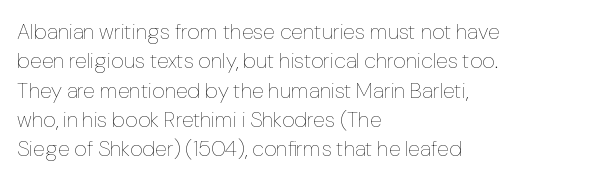
Caption: face not bold, strokes unweighted. Whoever set this chose a conventional vertical rhythm. This sample uses plain, unmodified letter spacing. The lettering stays uniformly vertical, giving the passage a roman look. Rule under the text: the space is simply empty.
